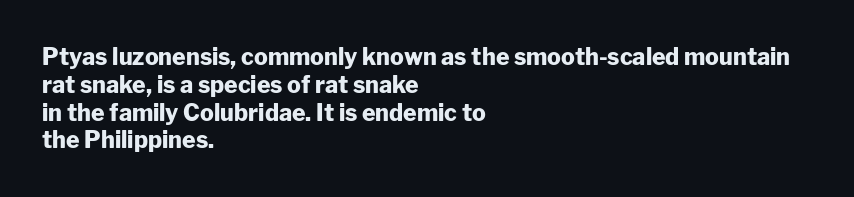
Q: Is the text bold? A: Yes.
Q: Is the text italic (slanted)? A: No, it is upright.
Q: Is the text underlined? A: No.
Q: How is the paragraph aligned? A: Left-aligned.
Q: Is the spacing between letters normal or unusually wide? A: Normal.
